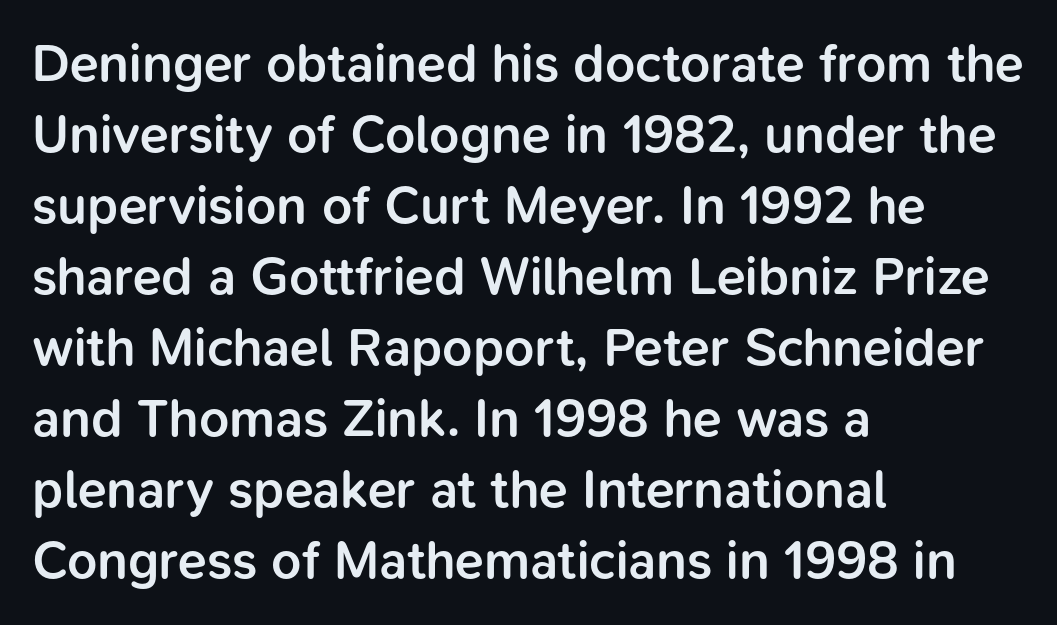
{"serif": "no", "italic": "no", "bold": "semi", "weight": "semibold", "width": "normal", "stroke_contrast": "low", "x_height": "medium", "monospaced": "no", "underline": "no", "align": "left", "line_spacing": "normal", "line_spacing_ratio": 1.34, "letter_spacing": "normal", "letter_spacing_em": 0.0, "glyph_px": 53}
